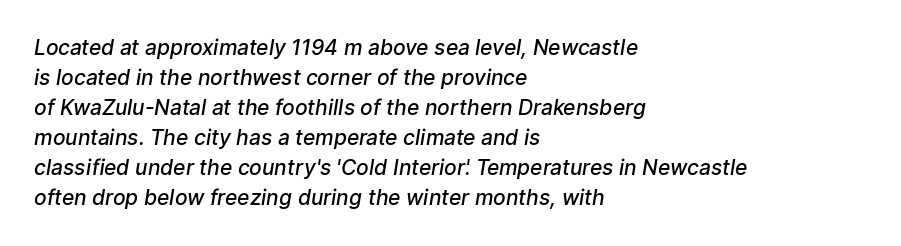
The image shows 21 px text type; set left-aligned, normal line spacing (1.43x), normal letter spacing, not underlined.
